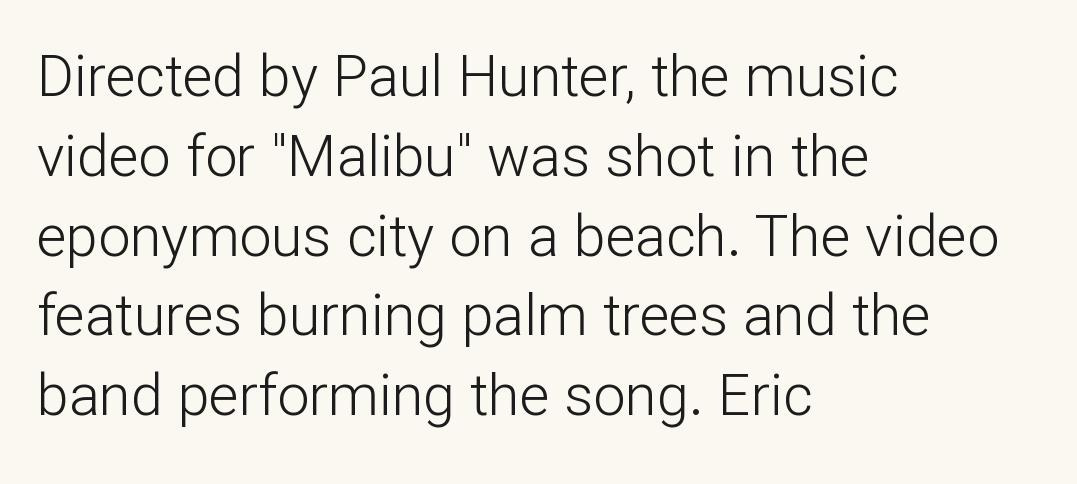
A quiet, ordinary-to-light weight characterises the typeface. The vertical gap from one line to the next is medium. The ragged edge is on the right, which tells us the setting is flush left. Here the glyphs are tracked normally, forming tight word shapes.
